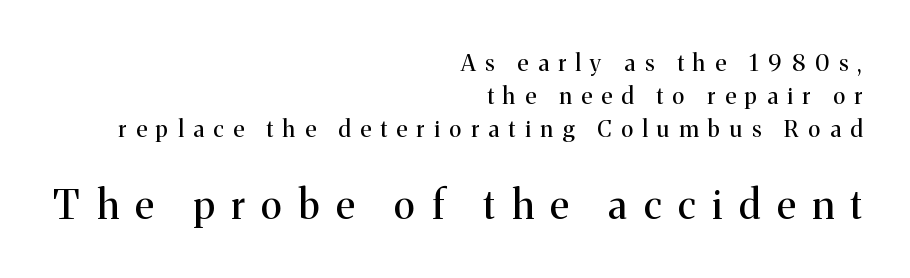
The image shows 40 px regular-weight serif type, upright; set right-aligned, normal line spacing (1.43x), unusually wide letter spacing (+0.42 em), not underlined; the second (bottom) block is 1.74x larger; medium stroke contrast and a medium x-height.
